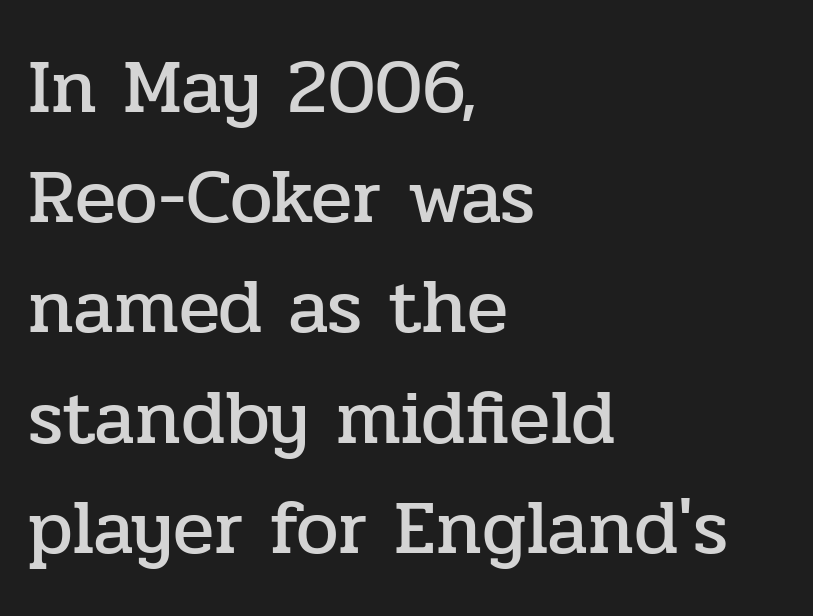
Q: Is the text italic (slanted)? A: No, it is upright.
Q: Is the typeface a serif or a sans-serif typeface? A: Serif.
Q: Is the text underlined? A: No.
Q: How is the paragraph aligned? A: Left-aligned.
Q: Is the spacing between letters normal or unusually wide? A: Normal.
Q: Is the spacing between lines tight, normal or loose? A: Normal.
Q: Width (condensed, normal, or wide)? A: Normal.
Q: Stroke contrast? A: Low.
Q: x-height? A: Medium.
Q: Monospaced? A: No.
